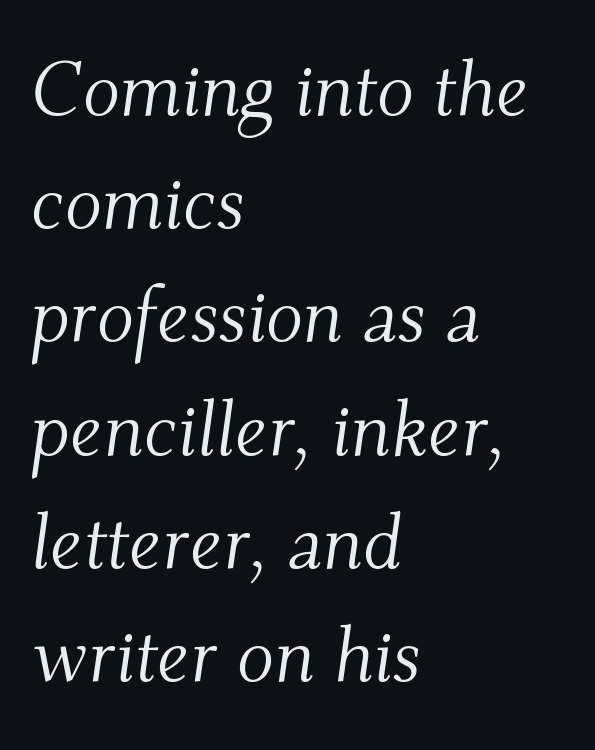
{"serif": "yes", "italic": "yes", "lean": "right", "slant_degrees": 9, "bold": "no", "weight": "light", "width": "normal", "stroke_contrast": "medium", "x_height": "small", "monospaced": "no", "underline": "no", "align": "left", "line_spacing": "normal", "line_spacing_ratio": 1.47, "letter_spacing": "normal", "letter_spacing_em": 0.0, "glyph_px": 77}
